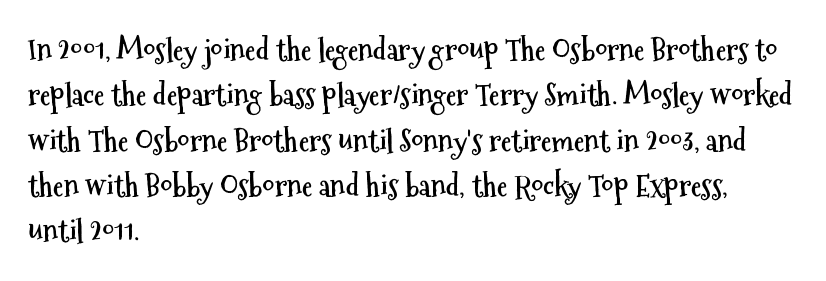
Q: Is the text bold? A: Yes.
Q: Is the text italic (slanted)? A: No, it is upright.
Q: Is the typeface a serif or a sans-serif typeface? A: Sans-serif.
Q: Is the text underlined? A: No.
Q: How is the paragraph aligned? A: Left-aligned.
Q: Is the spacing between letters normal or unusually wide? A: Normal.
Q: Is the spacing between lines tight, normal or loose? A: Normal.
Q: Width (condensed, normal, or wide)? A: Condensed.
Q: Stroke contrast? A: Medium.
Q: x-height? A: Medium.
Q: Monospaced? A: No.
